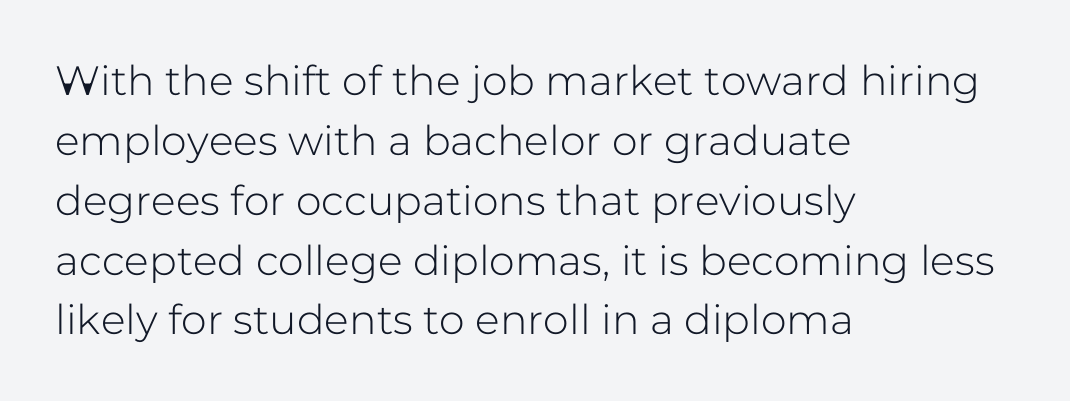
The image shows 41 px sans-serif type, upright; set left-aligned, normal line spacing (1.46x), normal letter spacing, not underlined; low stroke contrast and a medium x-height.
